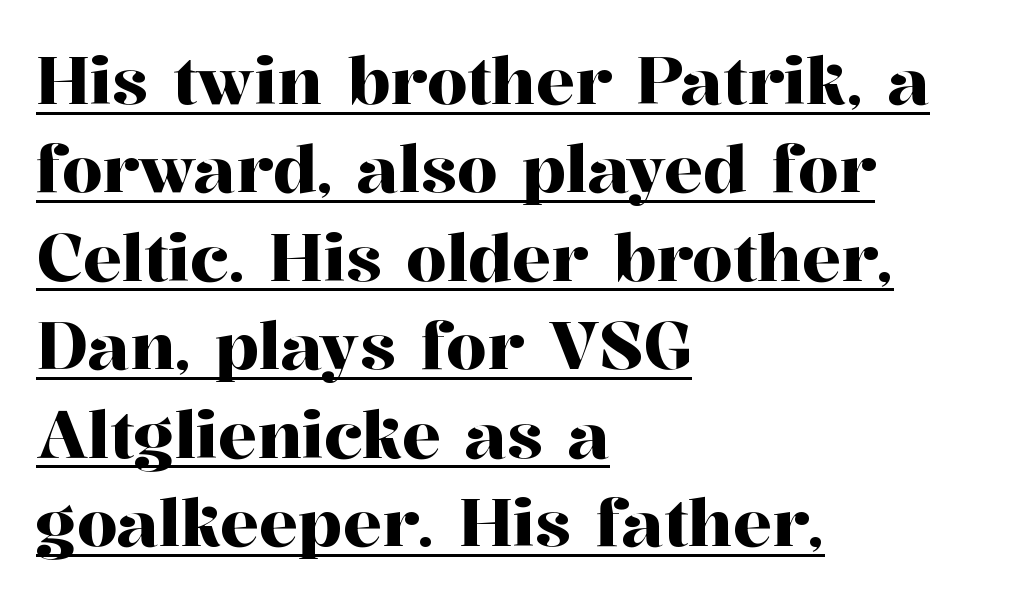
Q: Is the text italic (slanted)? A: No, it is upright.
Q: Is the typeface a serif or a sans-serif typeface? A: Serif.
Q: Is the text underlined? A: Yes.
Q: How is the paragraph aligned? A: Left-aligned.
Q: Is the spacing between letters normal or unusually wide? A: Normal.
Q: Is the spacing between lines tight, normal or loose? A: Normal.
Q: Width (condensed, normal, or wide)? A: Normal.
Q: Stroke contrast? A: High.
Q: x-height? A: Medium.
Q: Monospaced? A: No.
